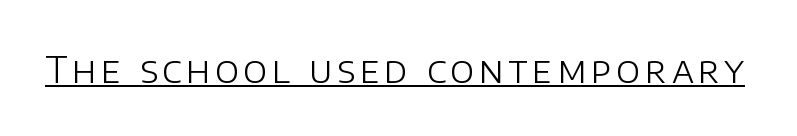
{"serif": "no", "italic": "no", "bold": "no", "weight": "light", "width": "normal", "stroke_contrast": "low", "x_height": "large", "monospaced": "no", "underline": "yes", "glyph_px": 36}
